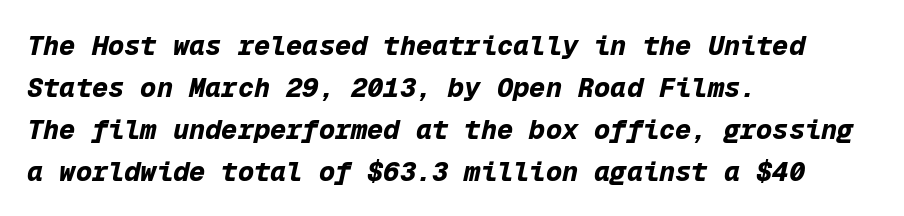
The image shows 27 px bold type, italic (leaning right); set left-aligned, normal line spacing (1.55x), normal letter spacing, not underlined.
